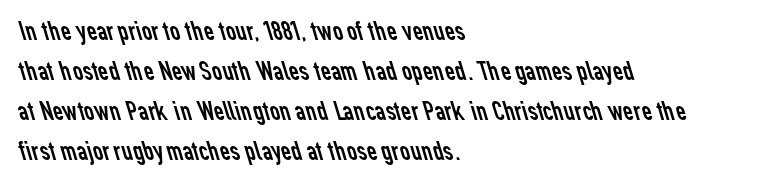
{"serif": "no", "bold": "no", "weight": "regular", "width": "normal", "stroke_contrast": "low", "x_height": "medium", "monospaced": "no", "underline": "no", "align": "left", "line_spacing": "normal", "line_spacing_ratio": 1.43, "letter_spacing": "normal", "letter_spacing_em": 0.0, "glyph_px": 28}
